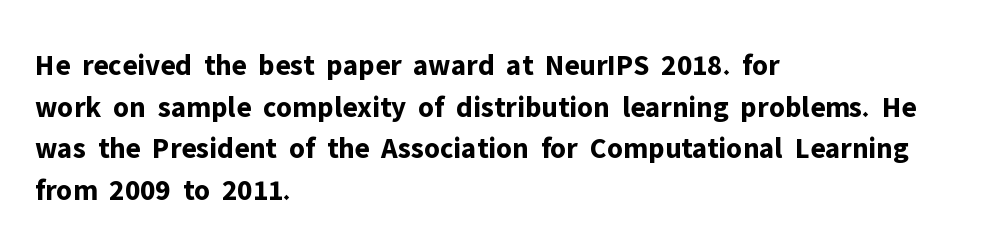
Just letters on the line, the space beneath them empty. Notice how descenders clear the ascenders below comfortably — that's standard leading. Nobody touched the tracking dial on this one. If you drew a line through each stem, it would be perfectly vertical. Serifs: no, the terminals of the letterforms are clean.
